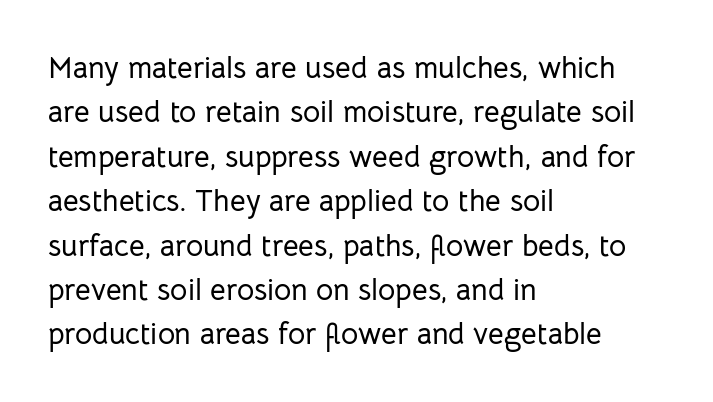
Q: Is the text italic (slanted)? A: No, it is upright.
Q: Is the typeface a serif or a sans-serif typeface? A: Sans-serif.
Q: Is the text underlined? A: No.
Q: How is the paragraph aligned? A: Left-aligned.
Q: Is the spacing between letters normal or unusually wide? A: Normal.
Q: Is the spacing between lines tight, normal or loose? A: Normal.
Q: Width (condensed, normal, or wide)? A: Normal.
Q: Stroke contrast? A: Low.
Q: x-height? A: Medium.
Q: Monospaced? A: No.
